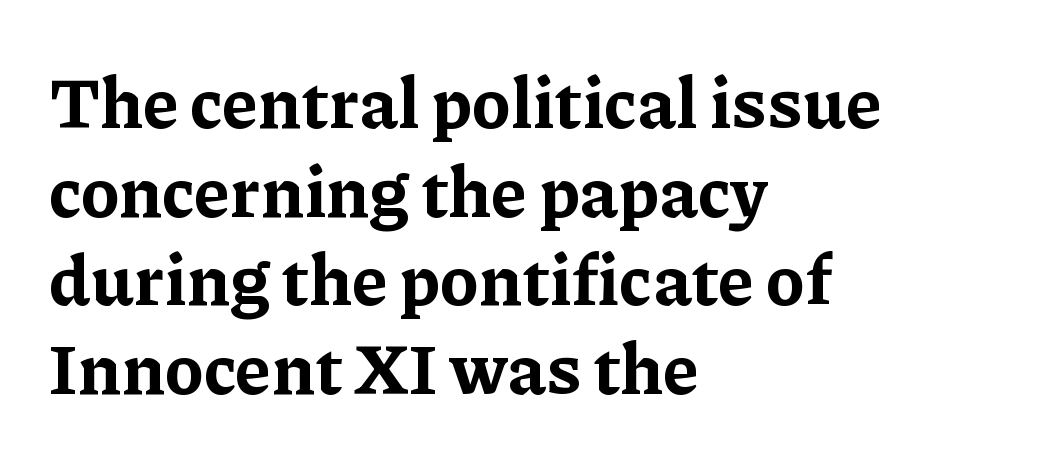
Weight: bold. Summary of vertical rhythm: regular, with standard interline spacing. Quick note: underline off. Think of a printed novel: that variable character pitch is what you see here. In terms of letterspacing, this is plain default setting. The designer went with a serif here, giving each stem small feet.
